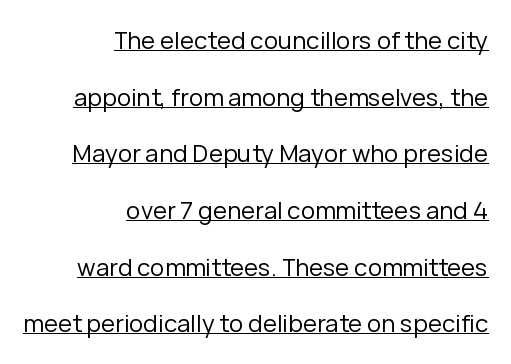
The image shows 24 px text type, upright; set right-aligned, loose line spacing (2.36x), normal letter spacing, underlined.
